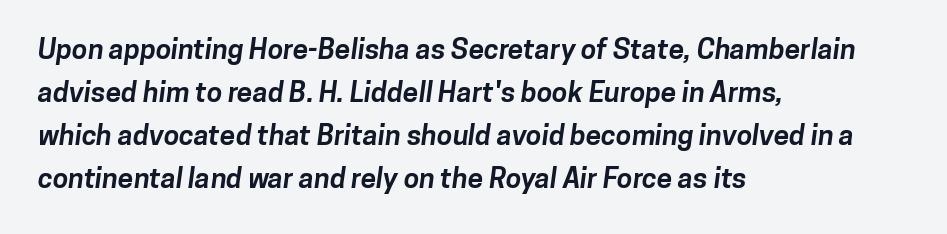
{"serif": "no", "bold": "yes", "weight": "bold", "width": "normal", "stroke_contrast": "low", "x_height": "medium", "monospaced": "no", "underline": "no", "align": "left", "line_spacing": "normal", "line_spacing_ratio": 1.54, "letter_spacing": "normal", "letter_spacing_em": 0.0, "glyph_px": 28}
